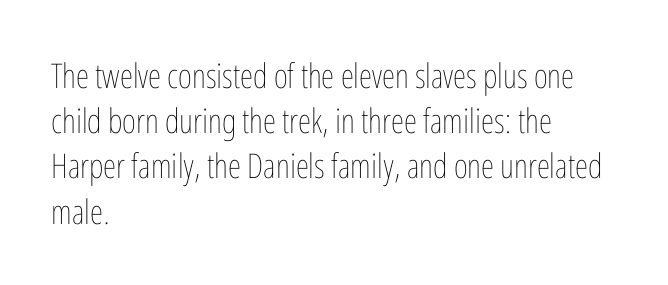
{"italic": "no", "bold": "no", "weight": "thin", "width": "condensed", "stroke_contrast": "low", "x_height": "medium", "monospaced": "no", "underline": "no", "align": "left", "line_spacing": "normal", "line_spacing_ratio": 1.33, "letter_spacing": "normal", "letter_spacing_em": 0.0, "glyph_px": 34}
